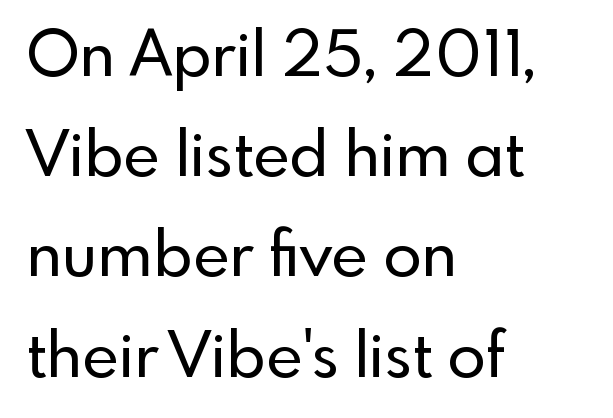
{"serif": "no", "italic": "no", "width": "normal", "x_height": "small", "monospaced": "no", "underline": "no", "align": "left", "line_spacing": "normal", "line_spacing_ratio": 1.59, "letter_spacing": "normal", "letter_spacing_em": 0.0, "glyph_px": 63}
